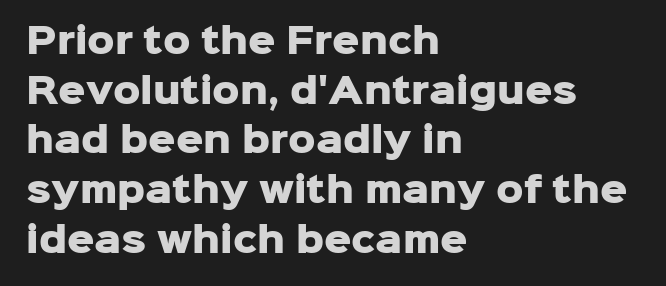
The characters display no serif detailing; their extremities are plain. Do the characters align in a grid? No, the font is proportional. If you measured baseline to baseline, you'd find a middling distance. Underlining? Definitely not there. Characters follow at the spacing the type designer built in. In CSS terms this would be text-align: left.
